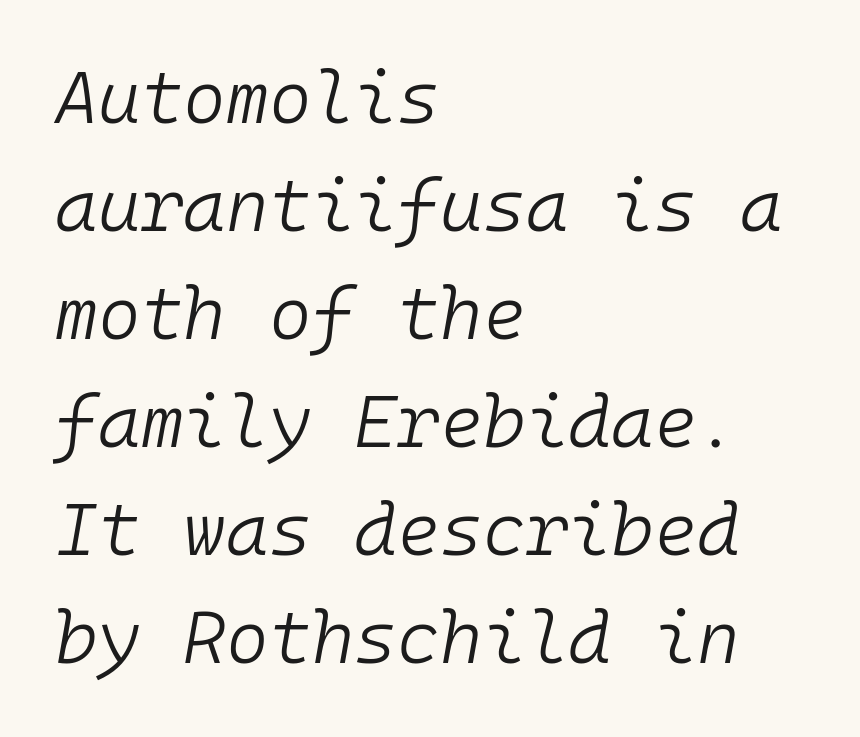
Q: Is the text bold? A: No.
Q: Is the text italic (slanted)? A: Yes, it leans right by about 10 degrees.
Q: Is the text underlined? A: No.
Q: How is the paragraph aligned? A: Left-aligned.
Q: Is the spacing between letters normal or unusually wide? A: Normal.
Q: Is the spacing between lines tight, normal or loose? A: Normal.
Q: Width (condensed, normal, or wide)? A: Normal.
Q: Stroke contrast? A: Low.
Q: x-height? A: Medium.
Q: Monospaced? A: Yes.
